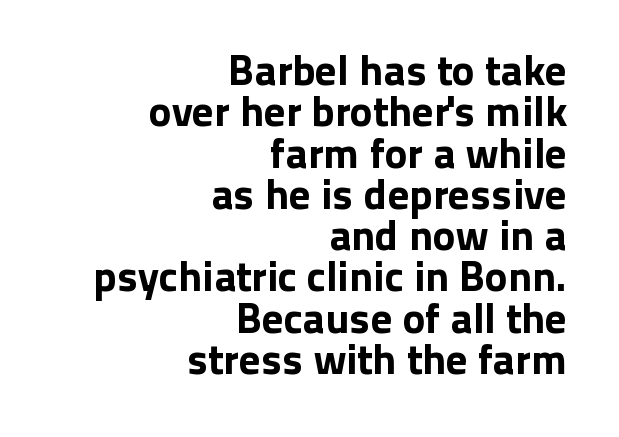
{"serif": "no", "italic": "no", "width": "normal", "stroke_contrast": "low", "x_height": "medium", "monospaced": "no", "underline": "no", "align": "right", "line_spacing": "tight", "line_spacing_ratio": 0.96, "letter_spacing": "normal", "letter_spacing_em": 0.0, "glyph_px": 43}
